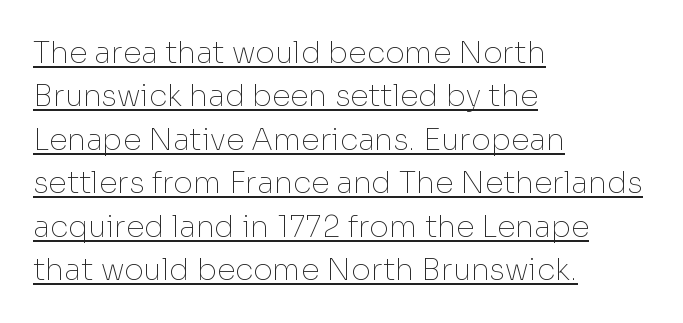
Q: Is the text bold? A: No.
Q: Is the text italic (slanted)? A: No, it is upright.
Q: Is the typeface a serif or a sans-serif typeface? A: Sans-serif.
Q: Is the text underlined? A: Yes.
Q: How is the paragraph aligned? A: Left-aligned.
Q: Is the spacing between letters normal or unusually wide? A: Normal.
Q: Is the spacing between lines tight, normal or loose? A: Normal.
Q: Width (condensed, normal, or wide)? A: Normal.
Q: Stroke contrast? A: Low.
Q: x-height? A: Medium.
Q: Monospaced? A: No.
